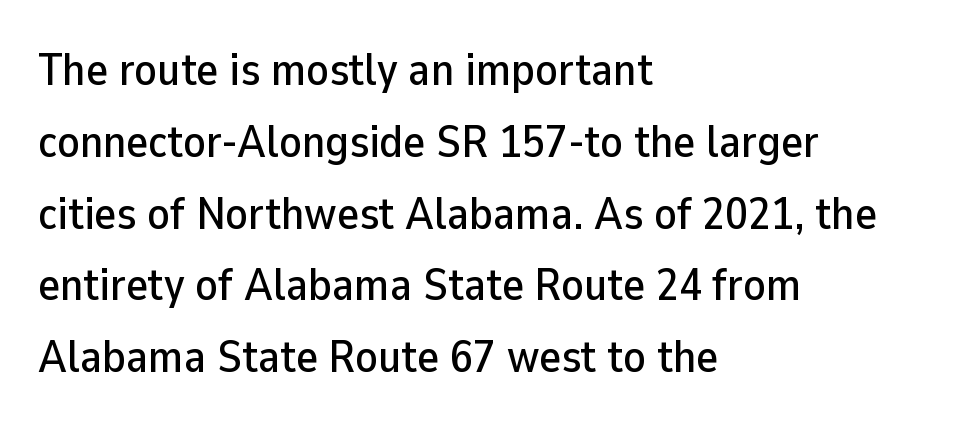
The image shows 46 px sans-serif type, upright; set left-aligned, normal line spacing (1.56x), normal letter spacing, not underlined; low stroke contrast and a medium x-height.
